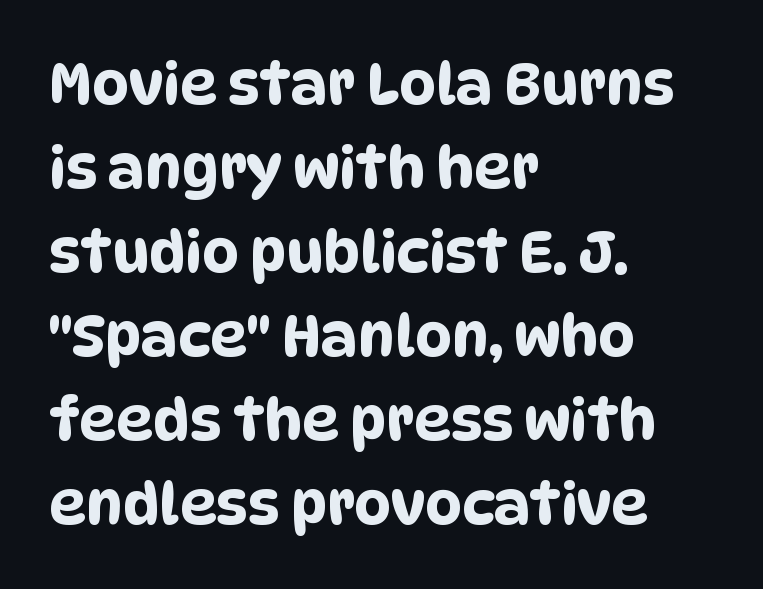
Q: Is the typeface a serif or a sans-serif typeface? A: Sans-serif.
Q: Is the text underlined? A: No.
Q: How is the paragraph aligned? A: Left-aligned.
Q: Is the spacing between letters normal or unusually wide? A: Normal.
Q: Is the spacing between lines tight, normal or loose? A: Normal.
Q: Width (condensed, normal, or wide)? A: Condensed.
Q: Stroke contrast? A: Low.
Q: x-height? A: Large.
Q: Monospaced? A: No.
